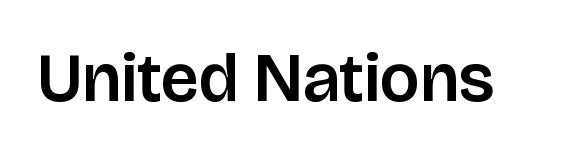
The tracking reads as untouched default to a designer's eye. Here the designer chose a conventional face with non-uniform glyph widths. Serifs: no, the terminals of the letterforms are clean. Unlike italic type, these characters show no tilt at all. The foot of each line stays bare and open.
